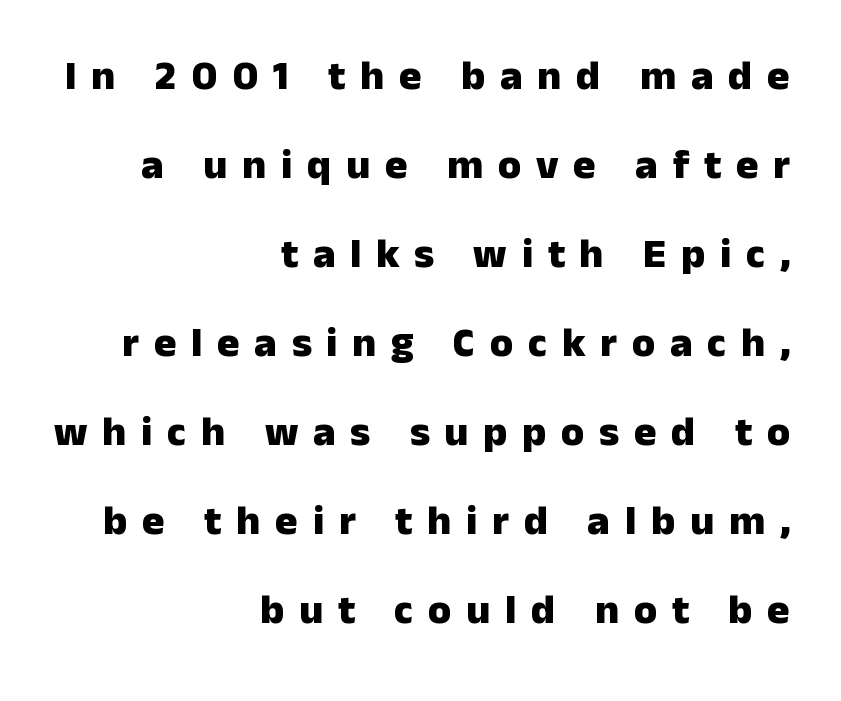
Caption: bold face, heavy strokes. Widely set lines give the paragraph a tall, airy silhouette. Just letters on the line, the space beneath them empty. Each word looks stretched out because of the extra space between its letters.
